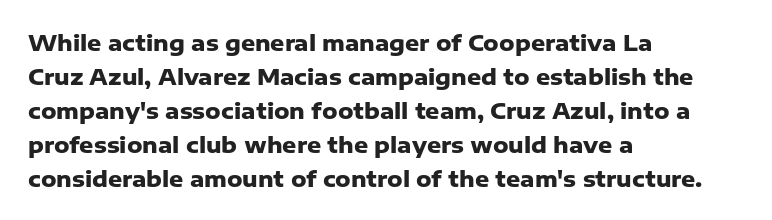
Q: Is the text bold? A: Yes.
Q: Is the text italic (slanted)? A: No, it is upright.
Q: Is the text underlined? A: No.
Q: How is the paragraph aligned? A: Left-aligned.
Q: Is the spacing between letters normal or unusually wide? A: Normal.
Q: Is the spacing between lines tight, normal or loose? A: Normal.
